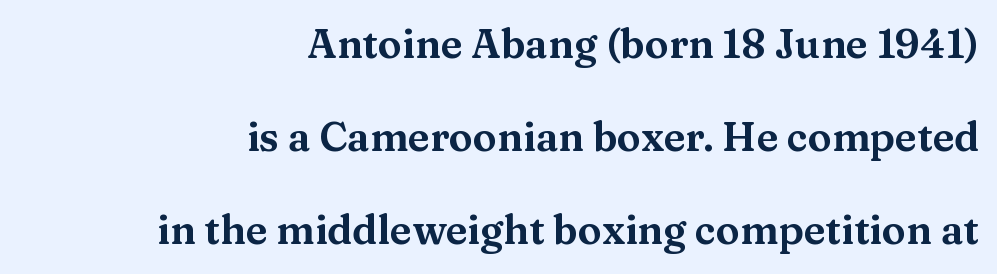
{"serif": "yes", "italic": "no", "width": "wide", "stroke_contrast": "medium", "x_height": "medium", "monospaced": "no", "underline": "no", "align": "right", "line_spacing": "loose", "line_spacing_ratio": 2.33, "letter_spacing": "normal", "letter_spacing_em": 0.0, "glyph_px": 40}
